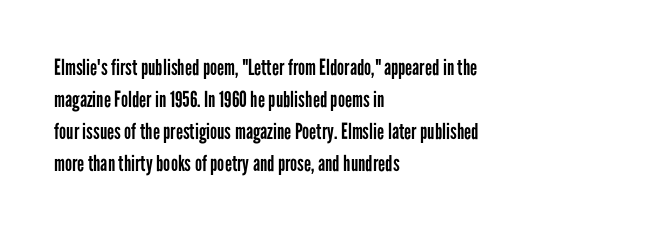
{"italic": "no", "bold": "no", "underline": "no", "align": "left", "line_spacing": "normal", "line_spacing_ratio": 1.45, "letter_spacing": "normal", "letter_spacing_em": 0.0, "glyph_px": 22}
